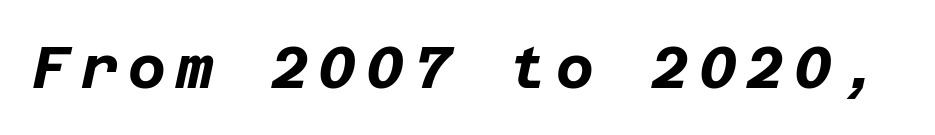
The image shows 58 px bold type, italic (leaning right); set not underlined; low stroke contrast and a large x-height.
